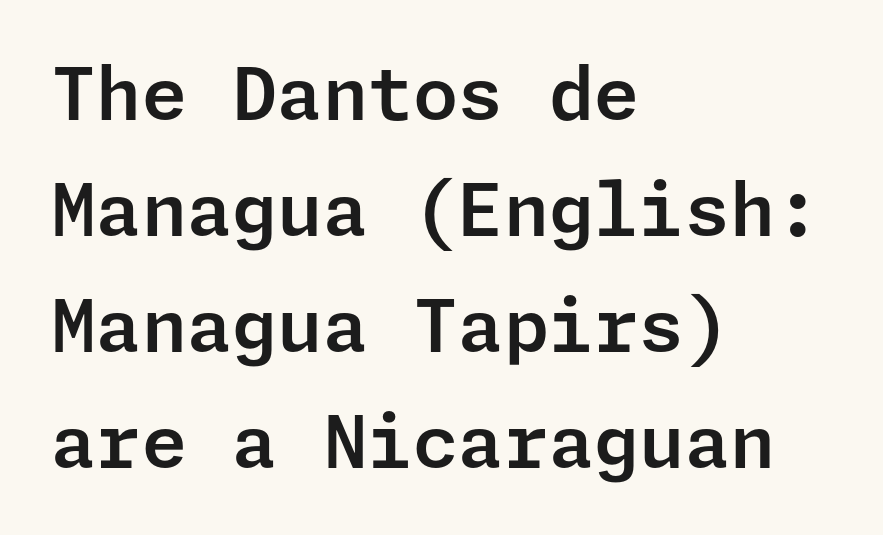
{"serif": "no", "italic": "no", "width": "normal", "stroke_contrast": "low", "x_height": "medium", "underline": "no", "align": "left", "line_spacing": "normal", "line_spacing_ratio": 1.59, "letter_spacing": "normal", "letter_spacing_em": 0.0, "glyph_px": 73}
